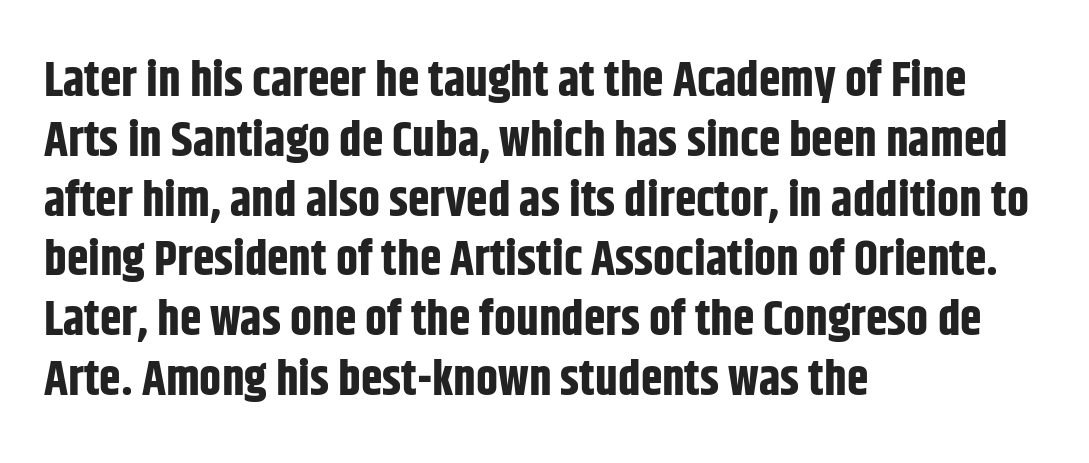
{"serif": "no", "italic": "no", "bold": "yes", "weight": "bold", "width": "condensed", "stroke_contrast": "low", "x_height": "large", "monospaced": "no", "underline": "no", "align": "left", "line_spacing_ratio": 1.22, "letter_spacing": "normal", "letter_spacing_em": 0.0, "glyph_px": 49}
